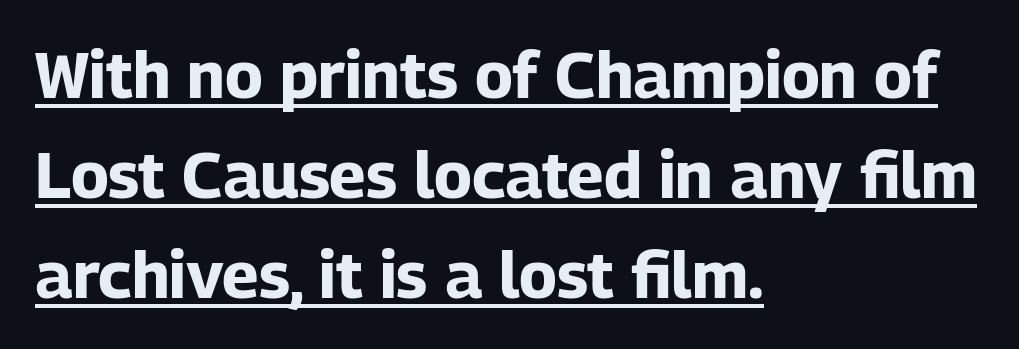
The type sits square on the baseline with zero lean. Regarding leading, the lines here are spaced in the standard way. The face used here is rendered with its standard letterfit. Is there an underline? Yes — a line sits under the letters. The passage shown is typed in a proportional face where columns would drift. Heft: maximum for text — a bold.
